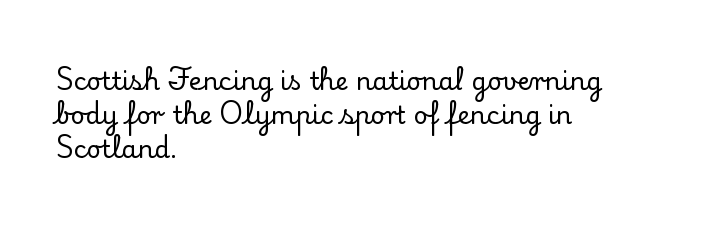
Q: Is the text italic (slanted)? A: No, it is upright.
Q: Is the text underlined? A: No.
Q: How is the paragraph aligned? A: Left-aligned.
Q: Is the spacing between letters normal or unusually wide? A: Normal.
Q: Is the spacing between lines tight, normal or loose? A: Normal.
